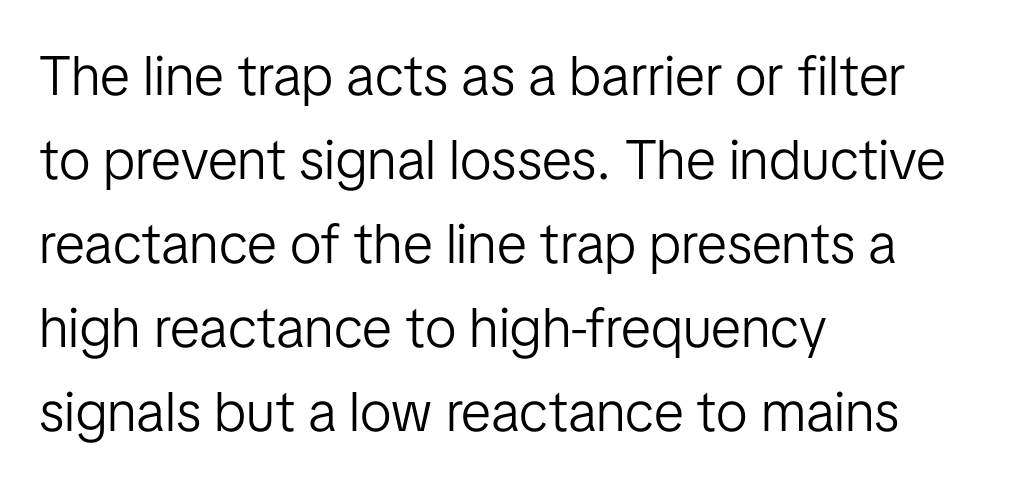
The image shows 56 px light sans-serif type, upright; set left-aligned, normal line spacing (1.5x), normal letter spacing, not underlined; low stroke contrast and a medium x-height.
